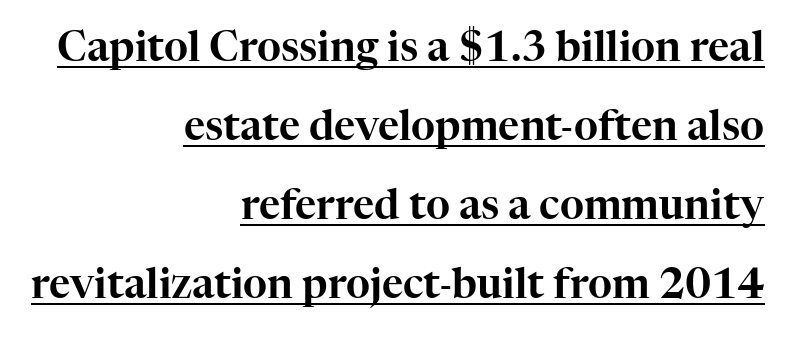
Q: Is the text italic (slanted)? A: No, it is upright.
Q: Is the typeface a serif or a sans-serif typeface? A: Serif.
Q: Is the text underlined? A: Yes.
Q: How is the paragraph aligned? A: Right-aligned.
Q: Is the spacing between letters normal or unusually wide? A: Normal.
Q: Is the spacing between lines tight, normal or loose? A: Loose.
Q: Width (condensed, normal, or wide)? A: Normal.
Q: Stroke contrast? A: High.
Q: x-height? A: Medium.
Q: Monospaced? A: No.
